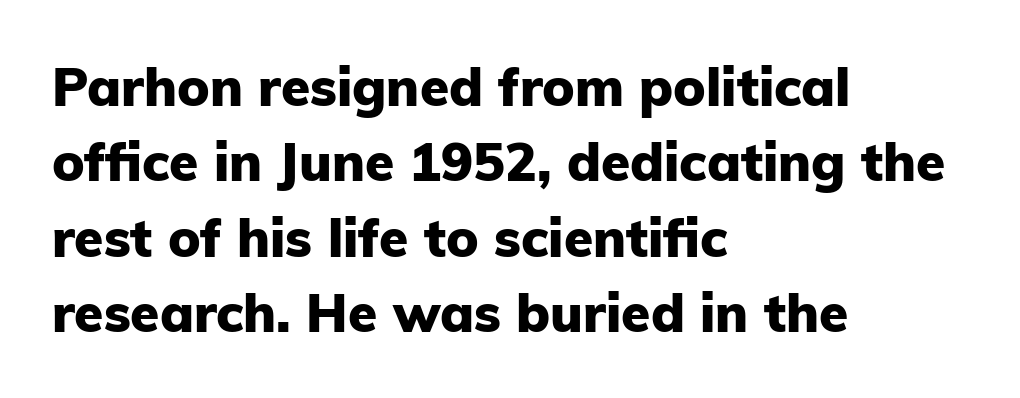
The image shows 53 px heavy sans-serif type, upright; set left-aligned, normal line spacing (1.42x), normal letter spacing, not underlined; low stroke contrast and a medium x-height.
